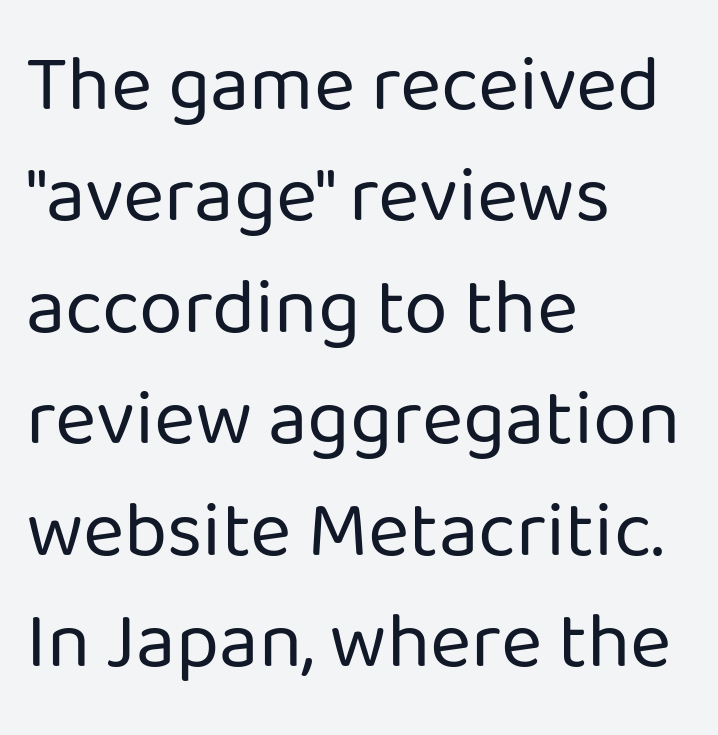
Q: Is the text bold? A: No.
Q: Is the text italic (slanted)? A: No, it is upright.
Q: Is the typeface a serif or a sans-serif typeface? A: Sans-serif.
Q: Is the text underlined? A: No.
Q: How is the paragraph aligned? A: Left-aligned.
Q: Is the spacing between letters normal or unusually wide? A: Normal.
Q: Is the spacing between lines tight, normal or loose? A: Normal.
Q: Width (condensed, normal, or wide)? A: Normal.
Q: Stroke contrast? A: Low.
Q: x-height? A: Medium.
Q: Monospaced? A: No.
